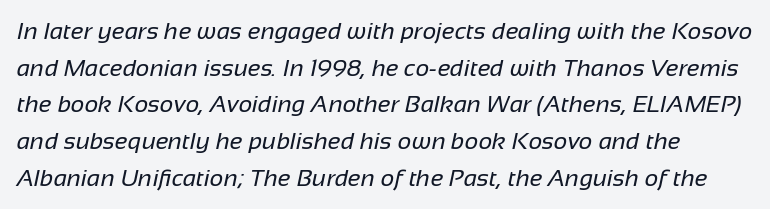
The passage shown is not bold in any degree. Vertically, the passage feels balanced, rows spaced as you'd expect. How are the letters spaced? Ordinarily, with no added tracking. Plain, unruled lines of type.
